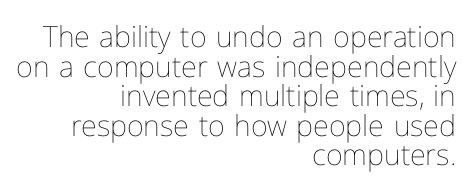
Q: Is the text bold? A: No.
Q: Is the text italic (slanted)? A: No, it is upright.
Q: Is the text underlined? A: No.
Q: How is the paragraph aligned? A: Right-aligned.
Q: Is the spacing between letters normal or unusually wide? A: Normal.
Q: Is the spacing between lines tight, normal or loose? A: Tight.
Q: Width (condensed, normal, or wide)? A: Normal.
Q: Stroke contrast? A: Low.
Q: x-height? A: Medium.
Q: Monospaced? A: No.
